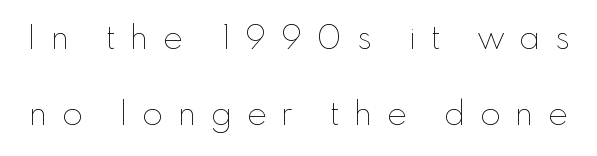
{"italic": "no", "bold": "no", "weight": "thin", "width": "normal", "stroke_contrast": "low", "x_height": "small", "monospaced": "no", "underline": "no", "line_spacing": "loose", "line_spacing_ratio": 2.3, "letter_spacing": "wide", "letter_spacing_em": 0.45, "glyph_px": 33}
